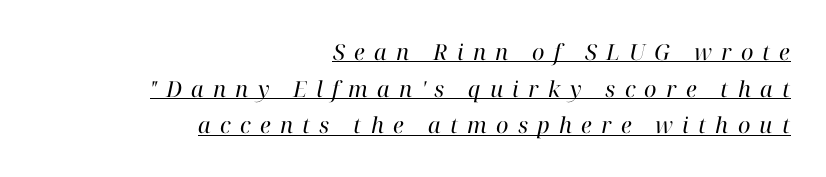
{"italic": "yes", "lean": "right", "slant_degrees": 12, "bold": "no", "underline": "yes", "align": "right", "line_spacing": "normal", "line_spacing_ratio": 1.67, "letter_spacing": "wide", "letter_spacing_em": 0.42, "glyph_px": 22}
